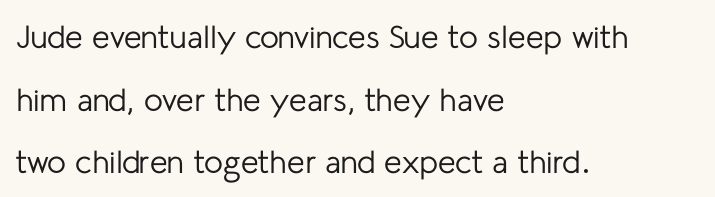
A bare baseline throughout the passage. The rendering anchors every line to the left-hand side. How would I describe the line gaps? Wide and relaxed. The specimen reads as upright at a glance. Note the varied advance widths — an 'i' is clearly narrower than an 'm'.
